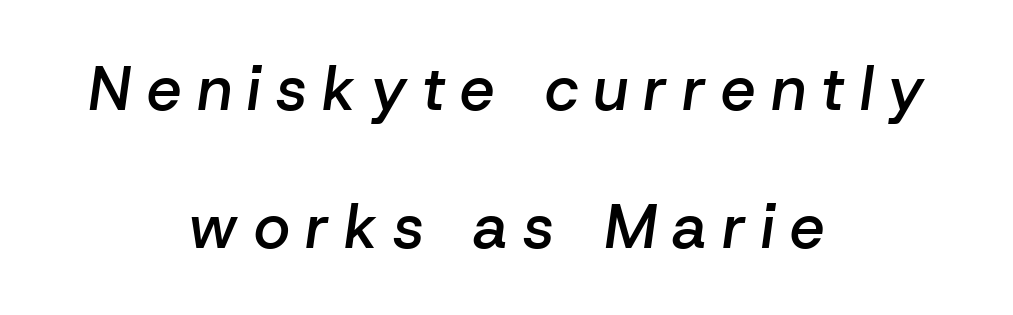
The image shows 62 px semibold type, italic (leaning right); set centered, loose line spacing (2.23x), unusually wide letter spacing (+0.25 em), not underlined; low stroke contrast and a medium x-height.
